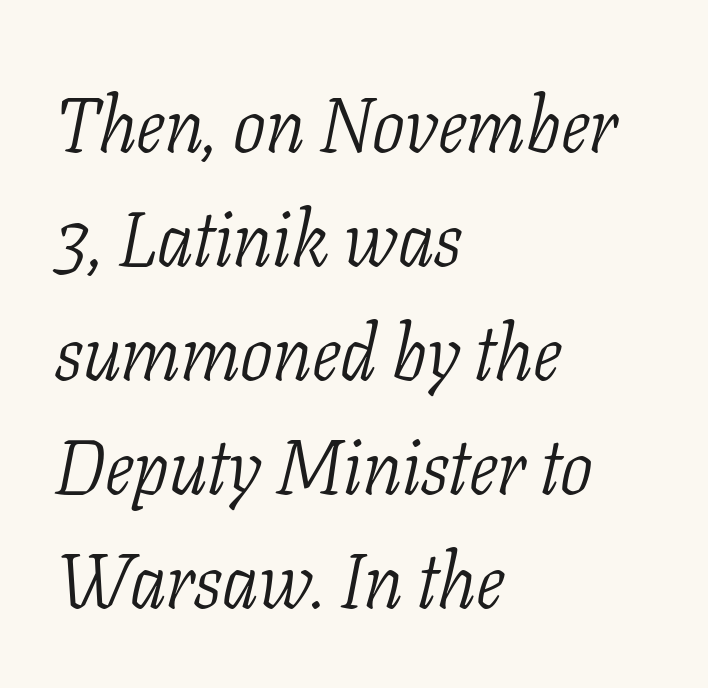
The image shows 77 px light, condensed serif type, italic (leaning right); set left-aligned, normal line spacing (1.48x), normal letter spacing, not underlined; low stroke contrast and a medium x-height.
